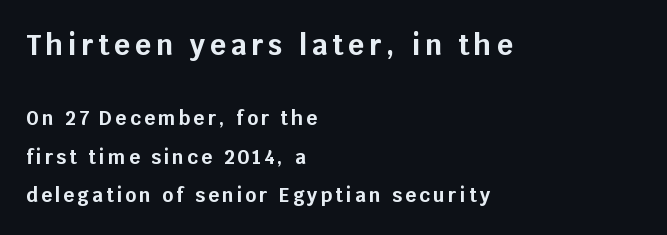
{"serif": "no", "italic": "no", "bold": "yes", "weight": "bold", "width": "normal", "stroke_contrast": "low", "x_height": "large", "monospaced": "no", "underline": "no", "align": "left", "line_spacing": "loose", "line_spacing_ratio": 2.03, "larger_block": "first", "size_ratio": 1.47, "glyph_px": 28}
